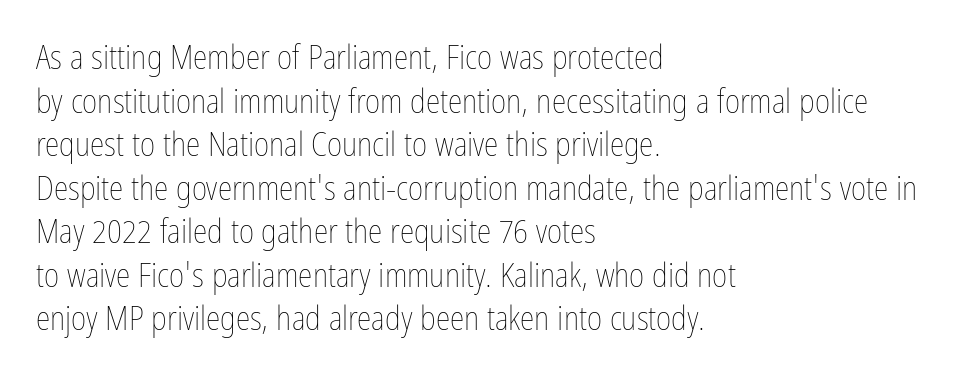
Q: Is the text bold? A: No.
Q: Is the text italic (slanted)? A: No, it is upright.
Q: Is the text underlined? A: No.
Q: How is the paragraph aligned? A: Left-aligned.
Q: Is the spacing between letters normal or unusually wide? A: Normal.
Q: Is the spacing between lines tight, normal or loose? A: Normal.
Q: Width (condensed, normal, or wide)? A: Condensed.
Q: Stroke contrast? A: Low.
Q: x-height? A: Medium.
Q: Monospaced? A: No.
